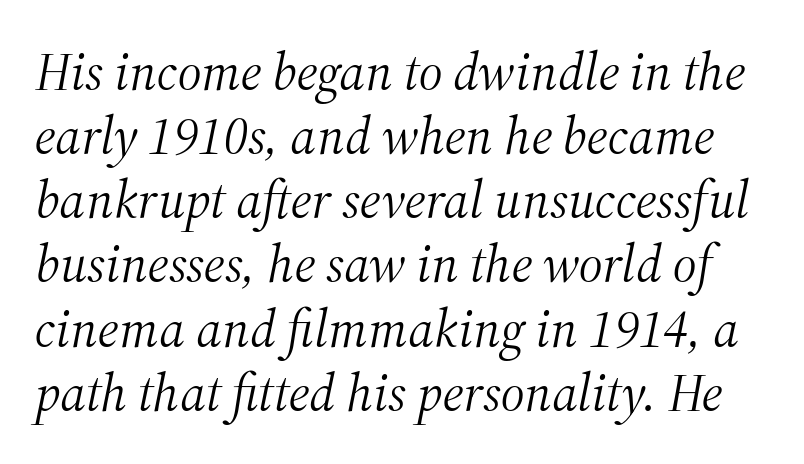
Looks like regular typesetting: each glyph gets only the width it needs. Only glyphs here, with clear space below each row. Compared with ordinary roman type, these characters are visibly tilted. Note: serifs present on the glyphs. Glyph-to-glyph distance matches everyday printed text.
